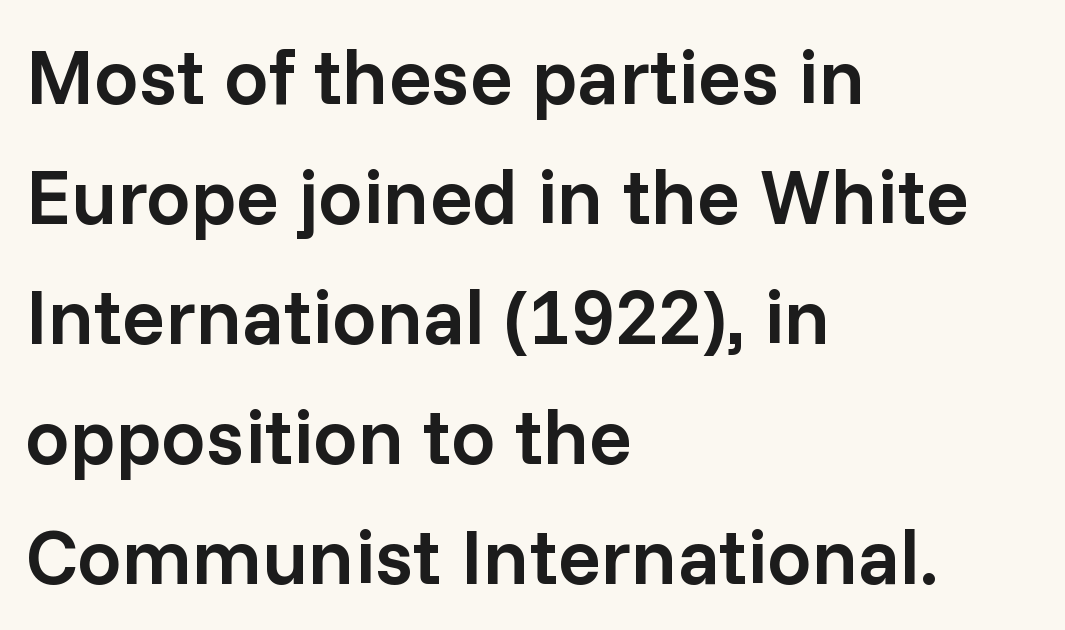
The image shows 79 px semibold sans-serif type, upright; set left-aligned, normal line spacing (1.52x), normal letter spacing, not underlined; low stroke contrast and a medium x-height.
